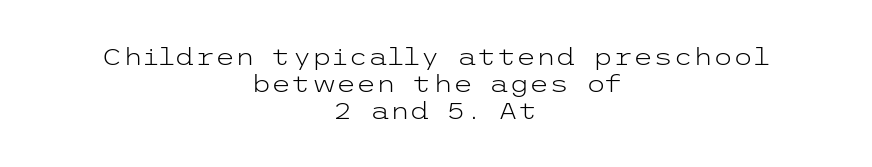
Q: Is the text bold? A: No.
Q: Is the text italic (slanted)? A: No, it is upright.
Q: Is the text underlined? A: No.
Q: How is the paragraph aligned? A: Centered.
Q: Is the spacing between letters normal or unusually wide? A: Normal.
